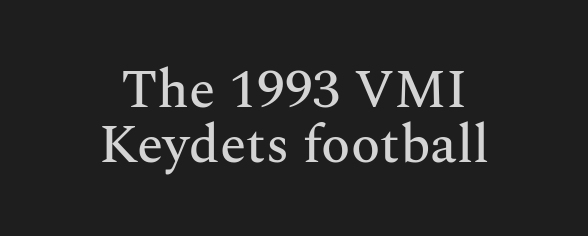
{"serif": "yes", "italic": "no", "width": "normal", "stroke_contrast": "medium", "x_height": "medium", "monospaced": "no", "underline": "no", "align": "center", "line_spacing": "tight", "line_spacing_ratio": 1.01, "letter_spacing": "normal", "letter_spacing_em": 0.0, "glyph_px": 54}
